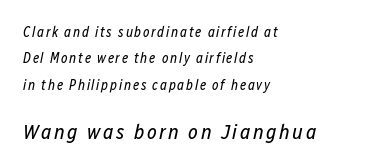
Check the space under the baseline: it is left empty. The face looks like a standard text weight, possibly lighter. Notice how the stems are inclined rather than vertical — that's the hallmark of italics. Whoever set this made the second block the dominant, larger element. This sample is left-justified, so line endings fall wherever the words run out.
